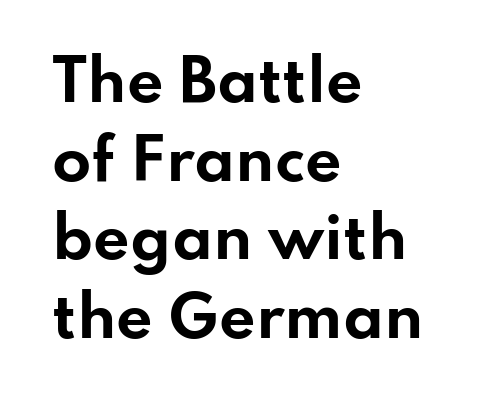
{"serif": "no", "italic": "no", "bold": "yes", "weight": "bold", "width": "wide", "stroke_contrast": "low", "x_height": "small", "monospaced": "no", "underline": "no", "align": "left", "line_spacing": "normal", "line_spacing_ratio": 1.38, "letter_spacing": "normal", "letter_spacing_em": 0.0, "glyph_px": 57}
